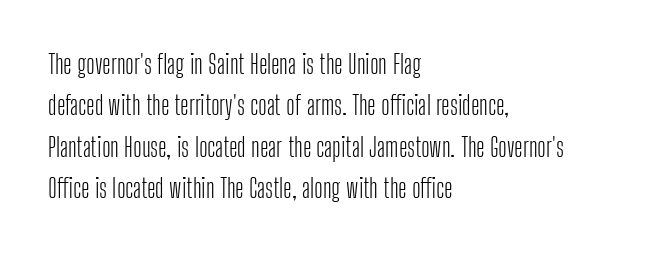
Q: Is the text bold? A: No.
Q: Is the text italic (slanted)? A: No, it is upright.
Q: Is the text underlined? A: No.
Q: How is the paragraph aligned? A: Left-aligned.
Q: Is the spacing between letters normal or unusually wide? A: Normal.
Q: Is the spacing between lines tight, normal or loose? A: Normal.
